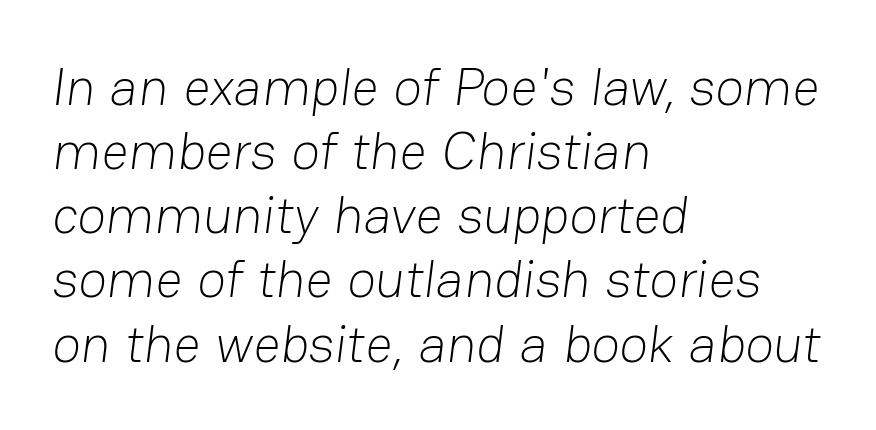
{"serif": "no", "bold": "no", "weight": "light", "width": "normal", "stroke_contrast": "low", "x_height": "medium", "monospaced": "no", "underline": "no", "align": "left", "line_spacing_ratio": 1.21, "letter_spacing": "normal", "letter_spacing_em": 0.0, "glyph_px": 53}
